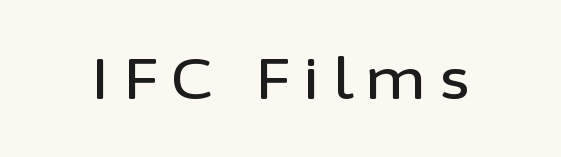
The image shows 57 px sans-serif type, upright; set unusually wide letter spacing (+0.24 em), not underlined; low stroke contrast and a medium x-height.
